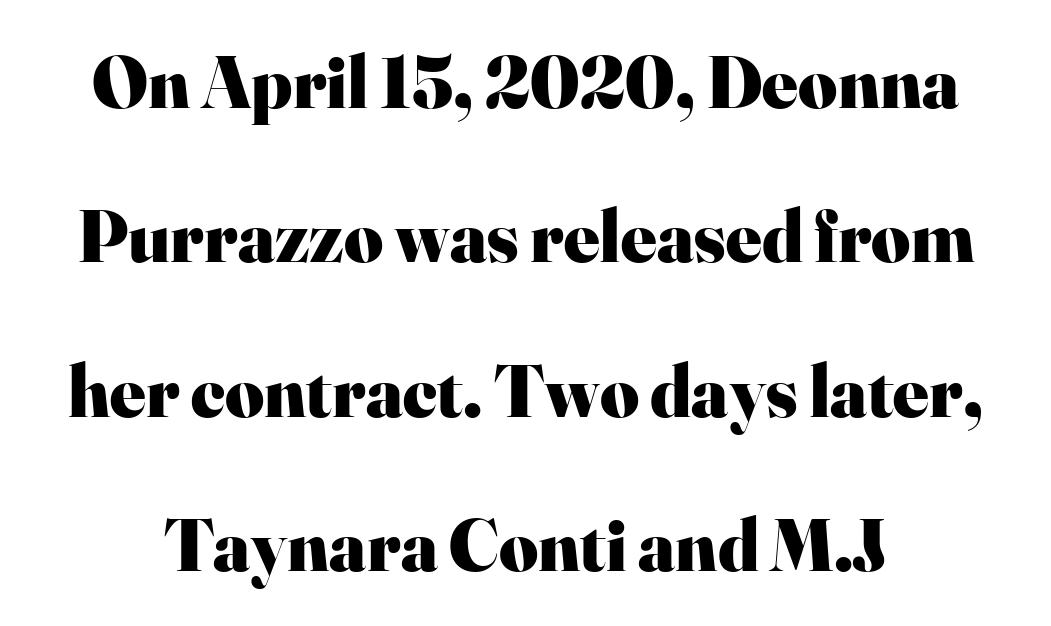
{"serif": "yes", "italic": "no", "bold": "yes", "weight": "heavy", "width": "normal", "stroke_contrast": "high", "x_height": "small", "monospaced": "no", "underline": "no", "line_spacing": "loose", "line_spacing_ratio": 2.06, "letter_spacing": "normal", "letter_spacing_em": 0.0, "glyph_px": 75}
